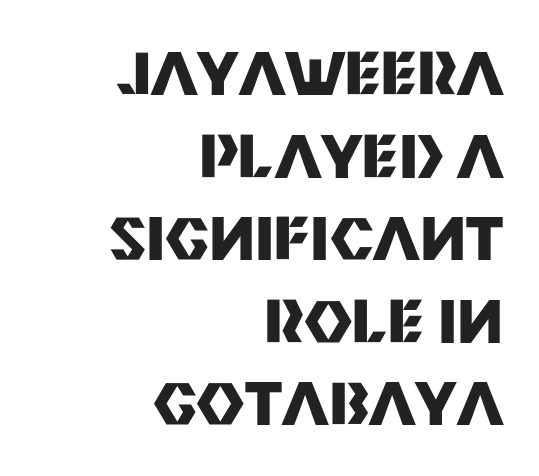
Ordinary non-slanted type is in use. Character widths vary here, with narrow letters taking less room than wide ones. This is heavy type, rendered in bold. Serifs: no, the terminals of the letterforms are clean.
